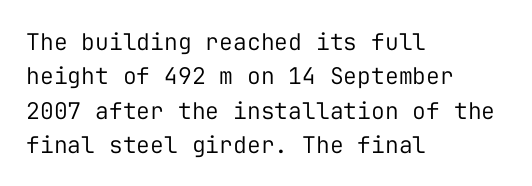
The vertical gap from one line to the next is medium. These lines were composed using upright roman letters. Horizontal alignment here is leftward, the default for most running prose. The gaps between neighbouring characters are ordinary and unremarkable. Weight: regular or lighter.
